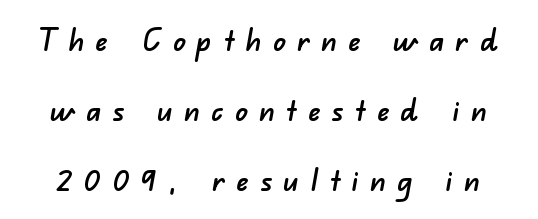
{"serif": "no", "width": "normal", "stroke_contrast": "low", "x_height": "small", "monospaced": "no", "underline": "no", "line_spacing": "loose", "line_spacing_ratio": 2.26, "letter_spacing": "wide", "letter_spacing_em": 0.37, "glyph_px": 31}
